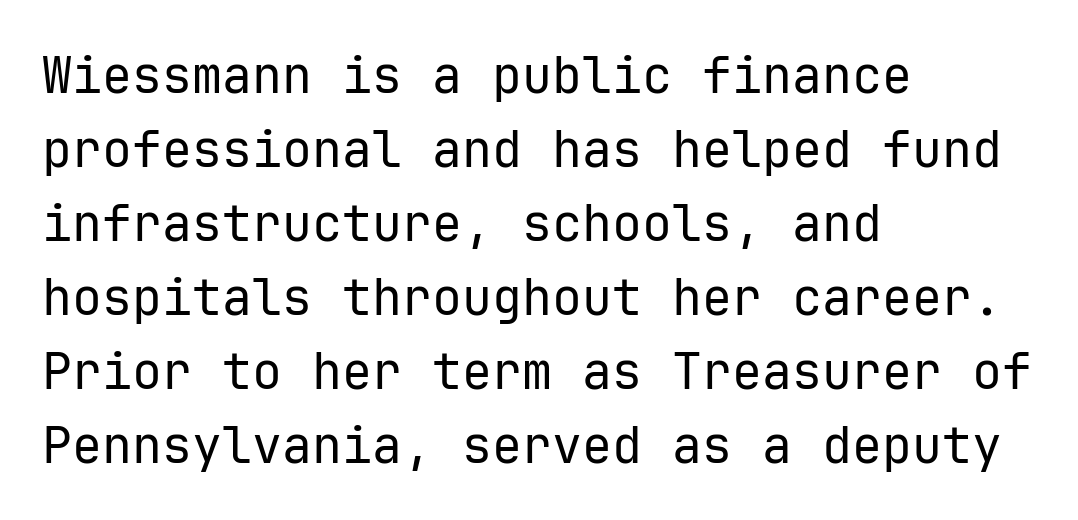
Observe the absence of serifs on each vertical stroke in this sample. Honestly, the letter spacing is just normal — you wouldn't notice it. A typesetter would call this monospace, since all characters share one set width. Stroke thickness stays within the range of a standard reading face or lighter. The lines are quadded left.
